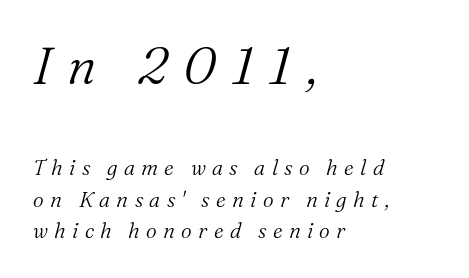
{"serif": "yes", "italic": "yes", "lean": "right", "slant_degrees": 16, "bold": "no", "weight": "light", "width": "normal", "stroke_contrast": "medium", "x_height": "medium", "monospaced": "no", "underline": "no", "align": "left", "line_spacing": "normal", "line_spacing_ratio": 1.52, "letter_spacing": "wide", "letter_spacing_em": 0.3, "larger_block": "first", "size_ratio": 2.48, "glyph_px": 52}
